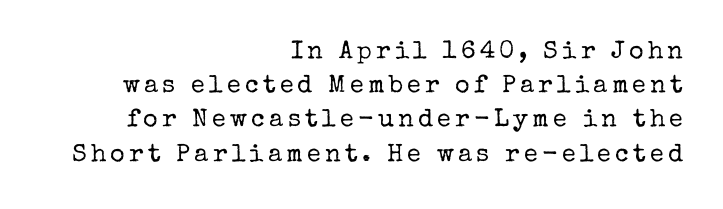
{"italic": "no", "bold": "no", "underline": "no", "align": "right", "line_spacing": "normal", "line_spacing_ratio": 1.37, "glyph_px": 25}
